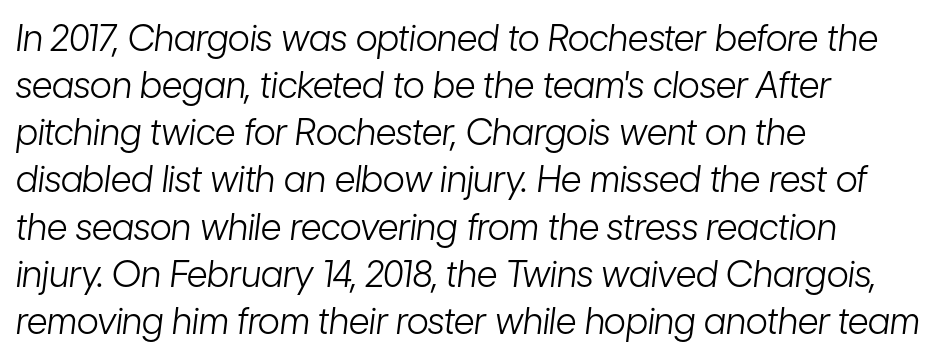
Q: Is the text bold? A: No.
Q: Is the text italic (slanted)? A: Yes, it leans right by about 7 degrees.
Q: Is the text underlined? A: No.
Q: How is the paragraph aligned? A: Left-aligned.
Q: Is the spacing between letters normal or unusually wide? A: Normal.
Q: Is the spacing between lines tight, normal or loose? A: Normal.
Q: Width (condensed, normal, or wide)? A: Condensed.
Q: Stroke contrast? A: Low.
Q: x-height? A: Medium.
Q: Monospaced? A: No.
